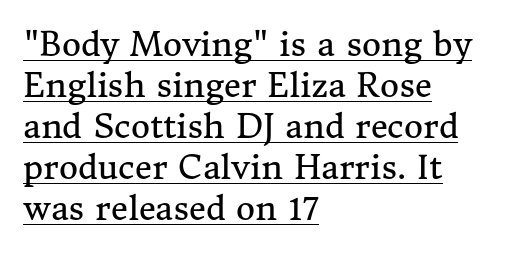
Rendered with straight, roman letterforms. Layout note: lines flush left. The glyphs are accompanied by a horizontal stroke just below them. This is serif lettering, the kind often seen in printed books. Proportional: the letters do not fall into vertical columns. Nothing heavy about these letters — not bold at all.
